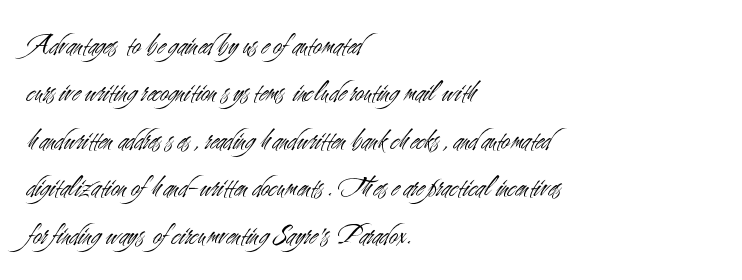
The image shows 30 px light, condensed sans-serif type; set left-aligned, normal line spacing (1.58x), normal letter spacing, not underlined; medium stroke contrast and a small x-height.
